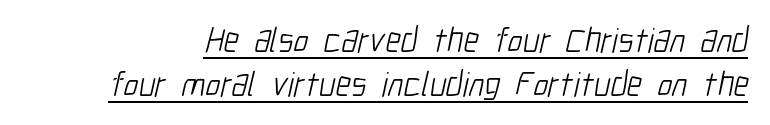
The image shows 35 px light, condensed sans-serif type; set normal line spacing (1.25x), normal letter spacing, underlined; low stroke contrast and a medium x-height.
